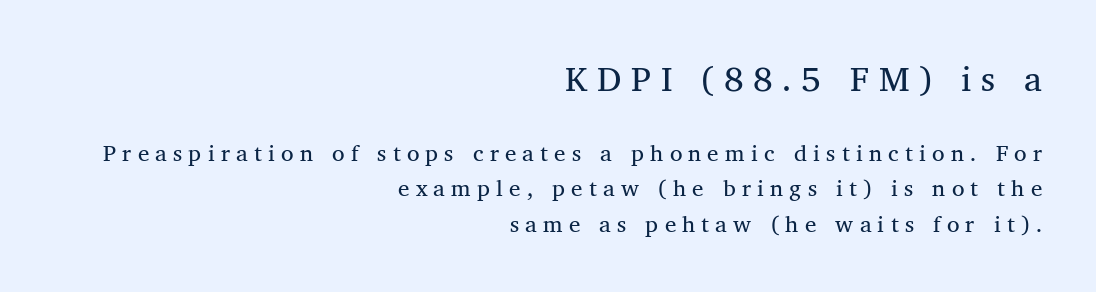
Type without underlining. Weight: in the light-to-regular range. Spacing between characters has been opened up far beyond the box default. Spacing verdict: proportional, widths tailored to each character. Little horizontal feet cap the strokes, marking this as serif type. Large over small — that's the arrangement of the two blocks here.
